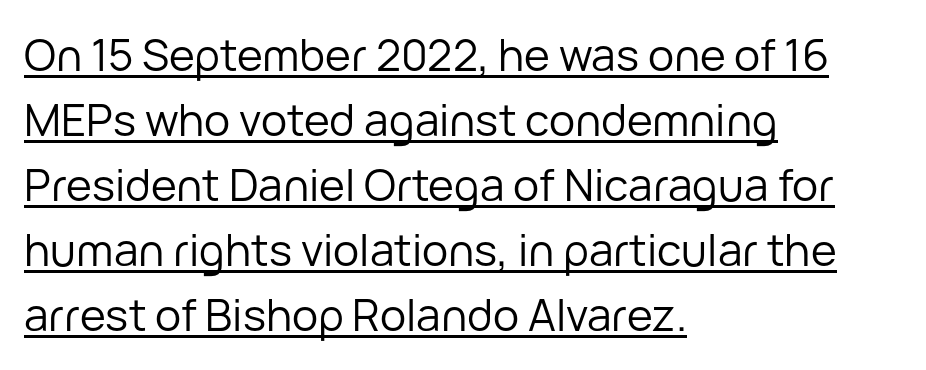
The rendering shows plain stroke endings on the letterforms — a sans-serif design. Italic: no, the glyphs are upright roman. Caption: standard tracking, unaltered. The ragged edge is on the right, which tells us the setting is flush left. Normally led — the rows are evenly, conventionally spaced. Is there an underline? Yes — a line sits under the letters.
